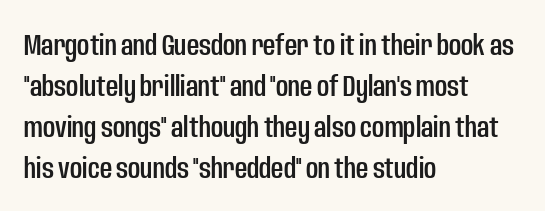
{"serif": "no", "italic": "no", "width": "condensed", "stroke_contrast": "low", "x_height": "large", "monospaced": "no", "underline": "no", "align": "left", "line_spacing": "normal", "line_spacing_ratio": 1.37, "letter_spacing": "normal", "letter_spacing_em": 0.0, "glyph_px": 30}
